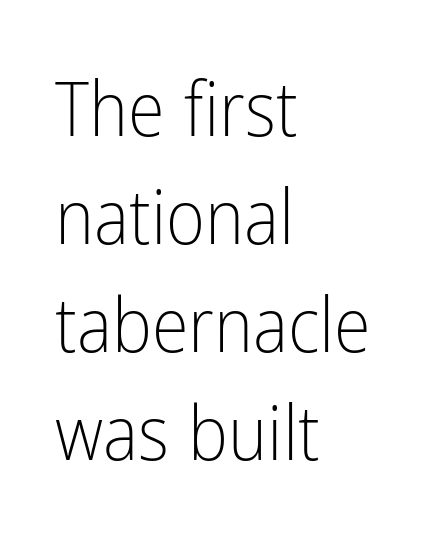
{"serif": "no", "italic": "no", "bold": "no", "weight": "light", "width": "condensed", "stroke_contrast": "low", "x_height": "medium", "monospaced": "no", "underline": "no", "align": "left", "line_spacing": "normal", "line_spacing_ratio": 1.44, "letter_spacing": "normal", "letter_spacing_em": 0.0, "glyph_px": 75}
